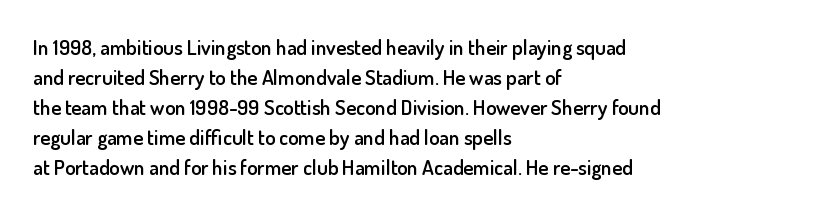
The image shows 21 px text type, upright; set left-aligned, normal line spacing (1.43x), normal letter spacing, not underlined.
